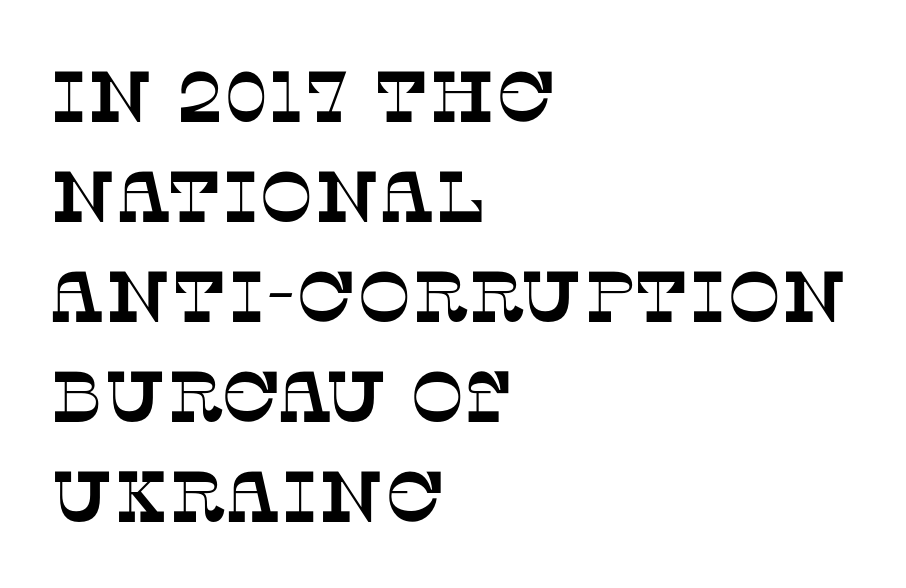
Q: Is the typeface a serif or a sans-serif typeface? A: Serif.
Q: Is the text underlined? A: No.
Q: How is the paragraph aligned? A: Left-aligned.
Q: Is the spacing between letters normal or unusually wide? A: Normal.
Q: Is the spacing between lines tight, normal or loose? A: Normal.
Q: Width (condensed, normal, or wide)? A: Normal.
Q: Stroke contrast? A: Low.
Q: x-height? A: Large.
Q: Monospaced? A: No.
